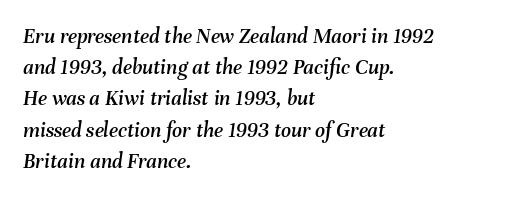
Q: Is the text italic (slanted)? A: Yes, it leans right by about 8 degrees.
Q: Is the text underlined? A: No.
Q: How is the paragraph aligned? A: Left-aligned.
Q: Is the spacing between letters normal or unusually wide? A: Normal.
Q: Is the spacing between lines tight, normal or loose? A: Normal.
